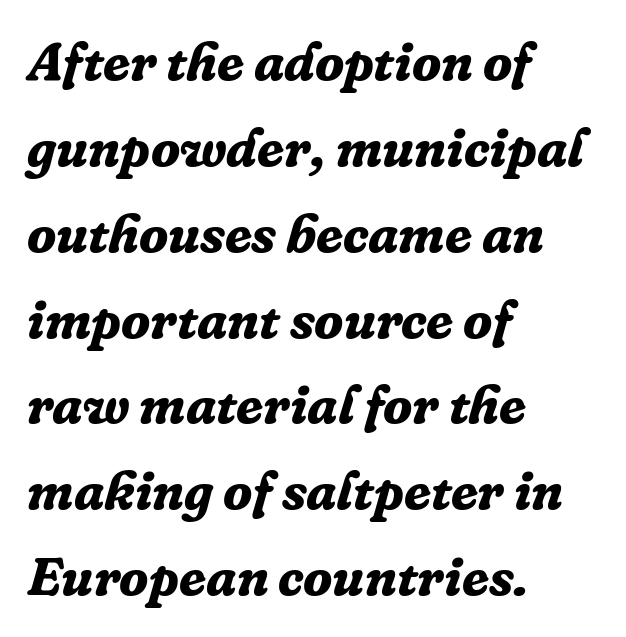
{"serif": "yes", "italic": "yes", "lean": "right", "slant_degrees": 16, "bold": "yes", "weight": "bold", "width": "normal", "stroke_contrast": "low", "x_height": "medium", "monospaced": "no", "underline": "no", "align": "left", "line_spacing": "normal", "line_spacing_ratio": 1.59, "letter_spacing": "normal", "letter_spacing_em": 0.0, "glyph_px": 54}
